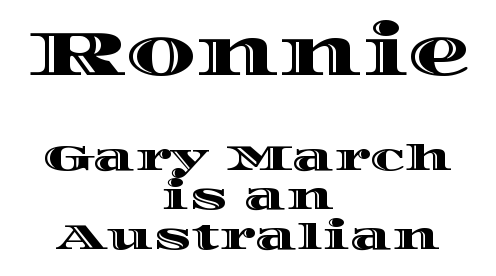
The letters in the upper block stand taller than those in the block below. Beneath every word, the page is bare. Compared with typical paragraphs, the rows here are closer together. Think of a printed novel: that variable character pitch is what you see here.
